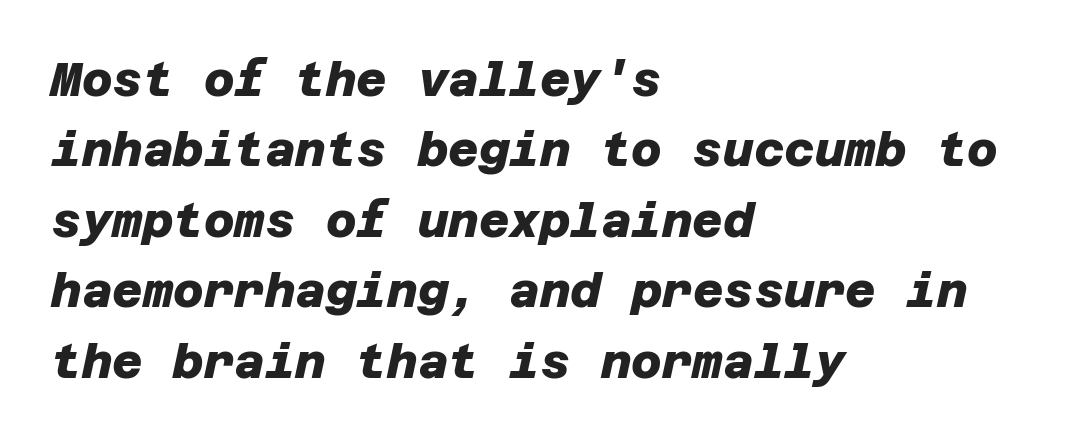
The image shows 47 px heavy sans-serif type; set left-aligned, normal line spacing (1.5x), normal letter spacing, not underlined; low stroke contrast and a large x-height.
